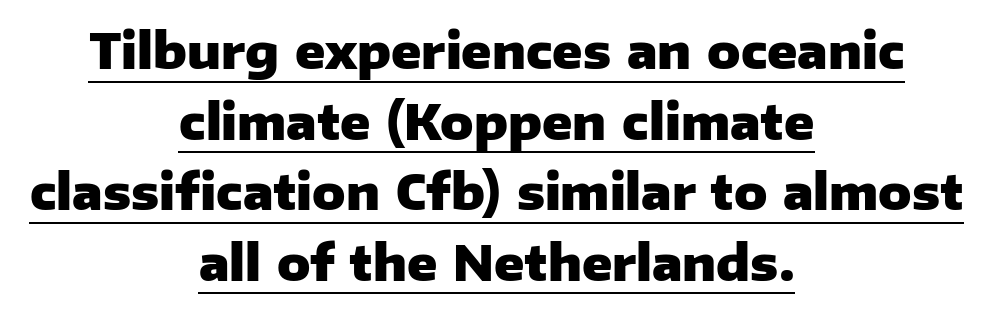
The image shows 49 px heavy sans-serif type, upright; set centered, normal line spacing (1.44x), normal letter spacing, underlined; low stroke contrast and a medium x-height.
